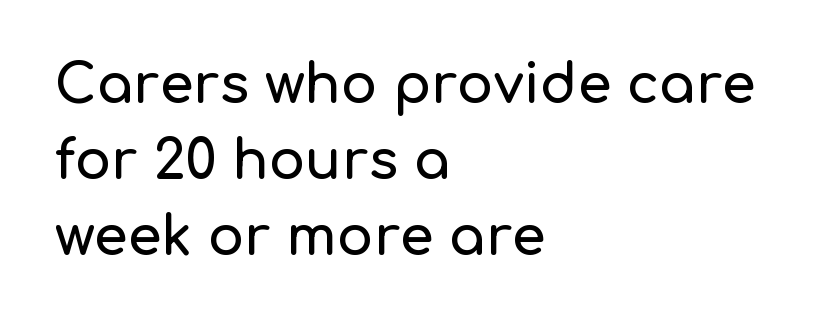
The typography opts for an upright posture over an oblique one. The leading is moderate, giving the passage an even texture. The passage shown is typed in a proportional face where columns would drift. A bare baseline throughout the passage. Default kerning and tracking; the words read as compact shapes. Leftover space on each line is placed entirely after the last word.
